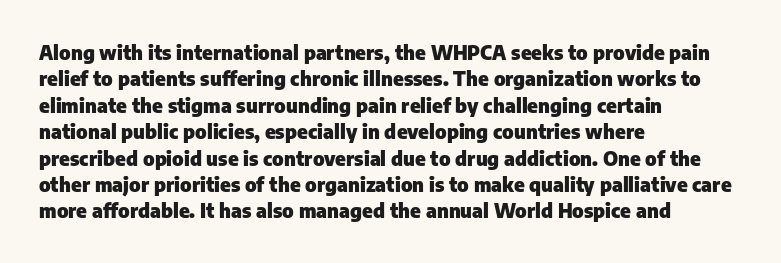
No extra tracking has been applied to these lines. The font is running at its bold setting. Students, observe: this is what conventionally led text looks like. Ascenders rise straight up at ninety degrees.
